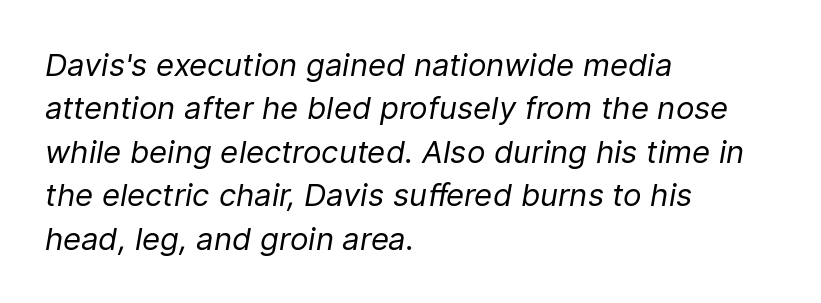
Q: Is the text bold? A: No.
Q: Is the text italic (slanted)? A: Yes, it leans right by about 9 degrees.
Q: Is the text underlined? A: No.
Q: How is the paragraph aligned? A: Left-aligned.
Q: Is the spacing between letters normal or unusually wide? A: Normal.
Q: Is the spacing between lines tight, normal or loose? A: Normal.
Q: Width (condensed, normal, or wide)? A: Normal.
Q: Stroke contrast? A: Low.
Q: x-height? A: Medium.
Q: Monospaced? A: No.
